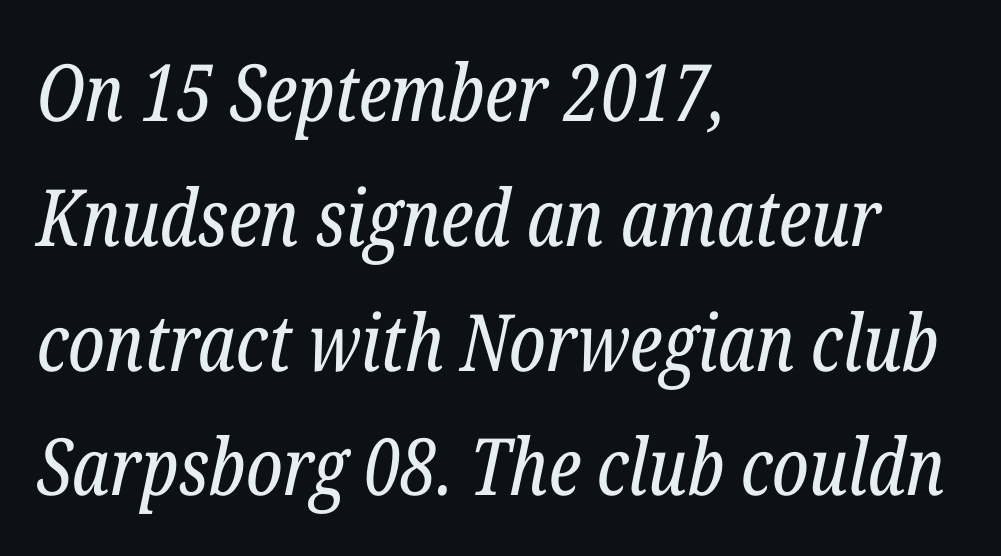
Q: Is the text bold? A: No.
Q: Is the text italic (slanted)? A: Yes, it leans right by about 12 degrees.
Q: Is the typeface a serif or a sans-serif typeface? A: Serif.
Q: Is the text underlined? A: No.
Q: How is the paragraph aligned? A: Left-aligned.
Q: Is the spacing between letters normal or unusually wide? A: Normal.
Q: Is the spacing between lines tight, normal or loose? A: Normal.
Q: Width (condensed, normal, or wide)? A: Condensed.
Q: Stroke contrast? A: Low.
Q: x-height? A: Medium.
Q: Monospaced? A: No.
